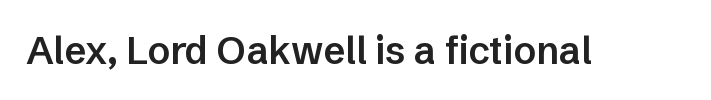
Style check: upright. These lines keep a tight, regular rhythm from letter to letter. As a designer I'd log this as weight 600, semibold. The gap between lines stays unmarked. The type family on display is of the sans-serif kind.
